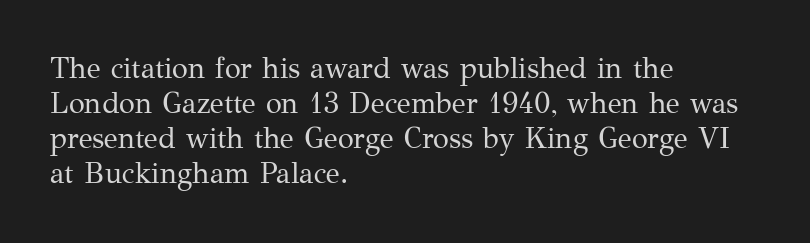
{"serif": "yes", "italic": "no", "bold": "no", "weight": "regular", "width": "normal", "stroke_contrast": "medium", "x_height": "medium", "monospaced": "no", "underline": "no", "align": "left", "line_spacing_ratio": 1.21, "letter_spacing": "normal", "letter_spacing_em": 0.0, "glyph_px": 29}
